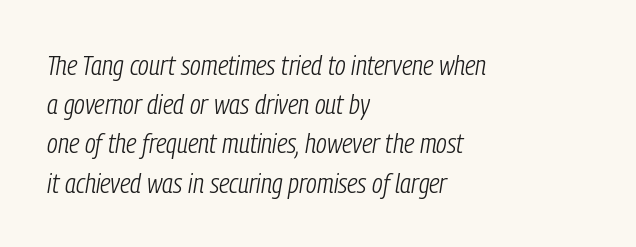
{"italic": "yes", "lean": "right", "slant_degrees": 9, "bold": "no", "weight": "light", "width": "condensed", "stroke_contrast": "low", "x_height": "medium", "monospaced": "no", "underline": "no", "align": "left", "line_spacing": "normal", "line_spacing_ratio": 1.4, "letter_spacing": "normal", "letter_spacing_em": 0.0, "glyph_px": 28}
